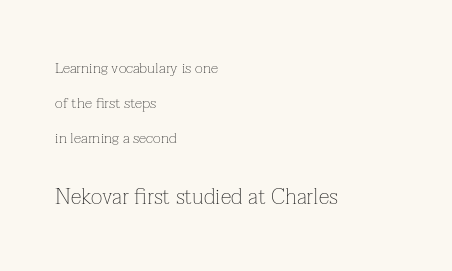
The image shows 22 px text type, upright; set left-aligned, loose line spacing (2.34x), normal letter spacing, not underlined; the second (bottom) block is 1.47x larger.
